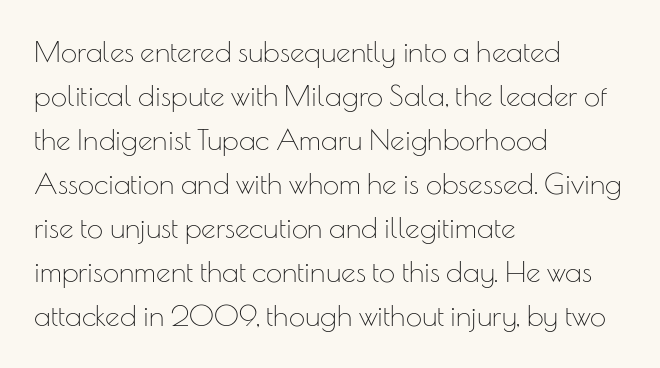
The image shows 29 px thin sans-serif type, upright; set left-aligned, normal line spacing (1.52x), normal letter spacing, not underlined; low stroke contrast and a small x-height.
